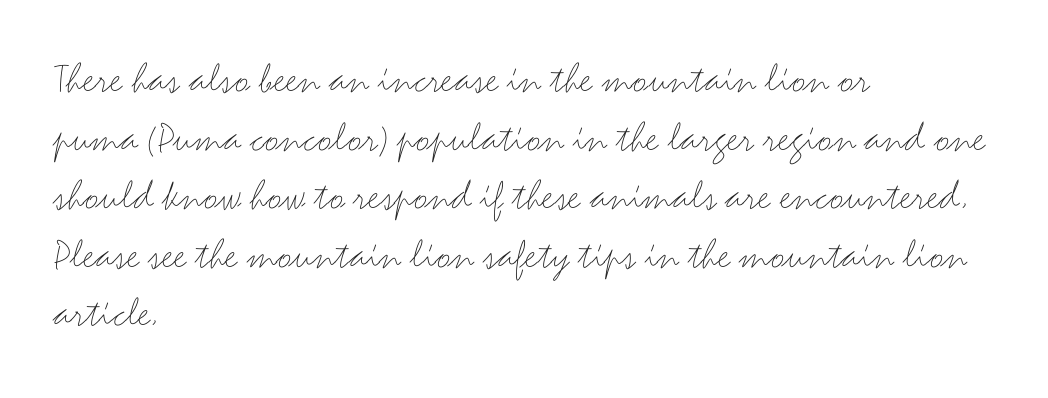
{"serif": "no", "bold": "no", "weight": "thin", "width": "wide", "stroke_contrast": "medium", "x_height": "small", "monospaced": "no", "underline": "no", "align": "left", "line_spacing": "normal", "line_spacing_ratio": 1.33, "letter_spacing": "normal", "letter_spacing_em": 0.0, "glyph_px": 44}
